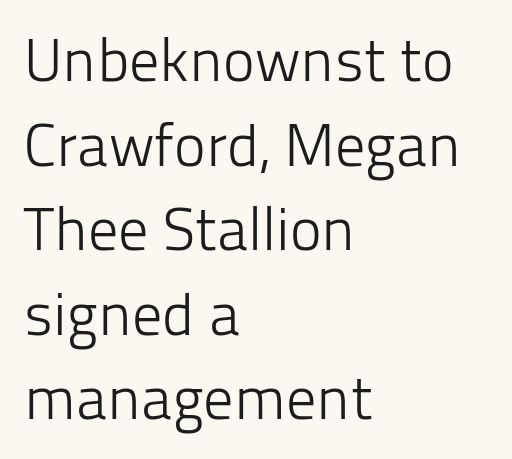
The block of text has a typical density, with ordinary space between rows. Between one letter and the next there's only the usual sliver of space. Serif or sans? Sans — the stroke terminals are bare. The zone under the glyphs is completely vacant.
